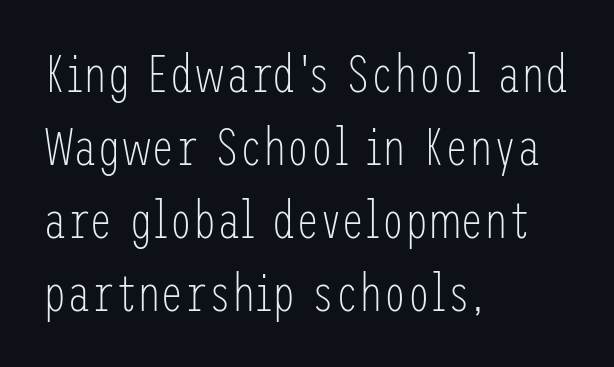
The image shows 53 px light, condensed sans-serif type, upright; set left-aligned, normal line spacing (1.38x), normal letter spacing, not underlined; low stroke contrast and a medium x-height.
